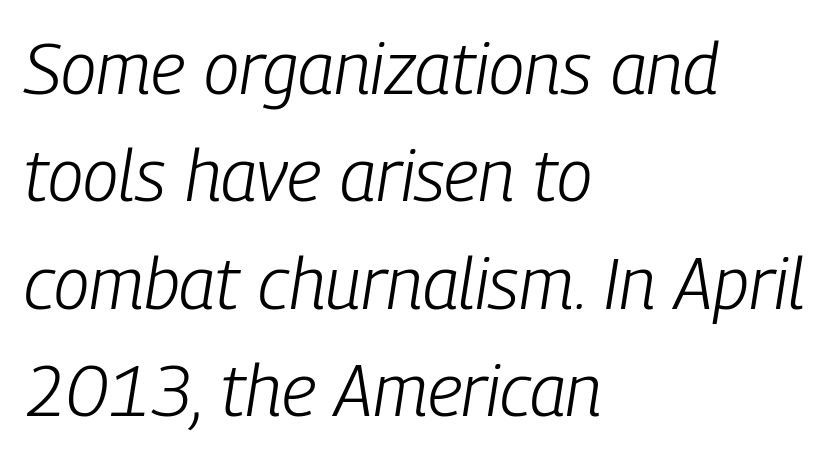
In terms of posture, this sample is oblique. These lines are rendered in a variable-pitch font. The lines are quadded left. The passage shown stacks its lines at a standard gap.
